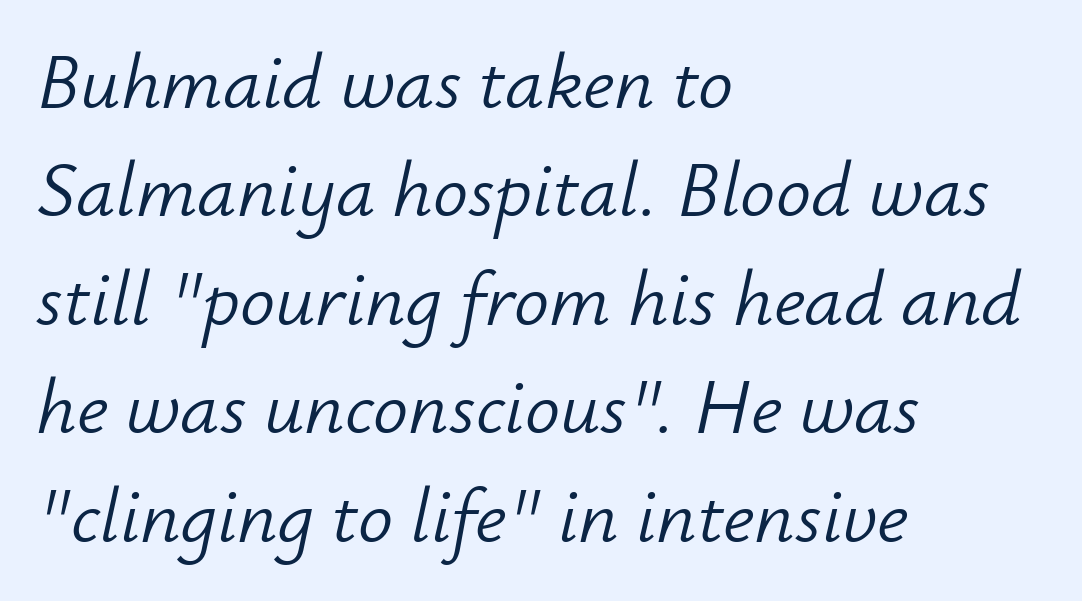
Q: Is the text bold? A: No.
Q: Is the text italic (slanted)? A: Yes, it leans right by about 12 degrees.
Q: Is the text underlined? A: No.
Q: How is the paragraph aligned? A: Left-aligned.
Q: Is the spacing between letters normal or unusually wide? A: Normal.
Q: Is the spacing between lines tight, normal or loose? A: Normal.
Q: Width (condensed, normal, or wide)? A: Normal.
Q: Stroke contrast? A: Low.
Q: x-height? A: Small.
Q: Monospaced? A: No.
